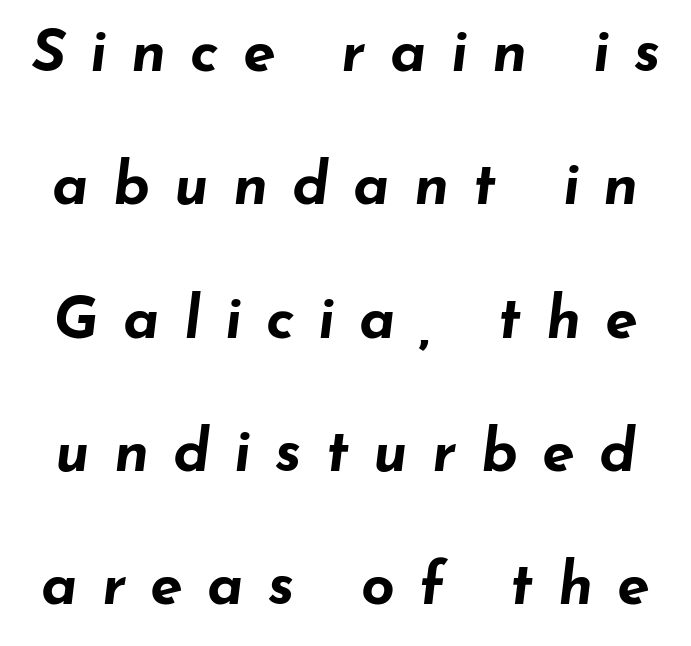
The image shows 59 px bold, wide type, italic (leaning right); set loose line spacing (2.26x), unusually wide letter spacing (+0.41 em), not underlined; low stroke contrast and a small x-height.
